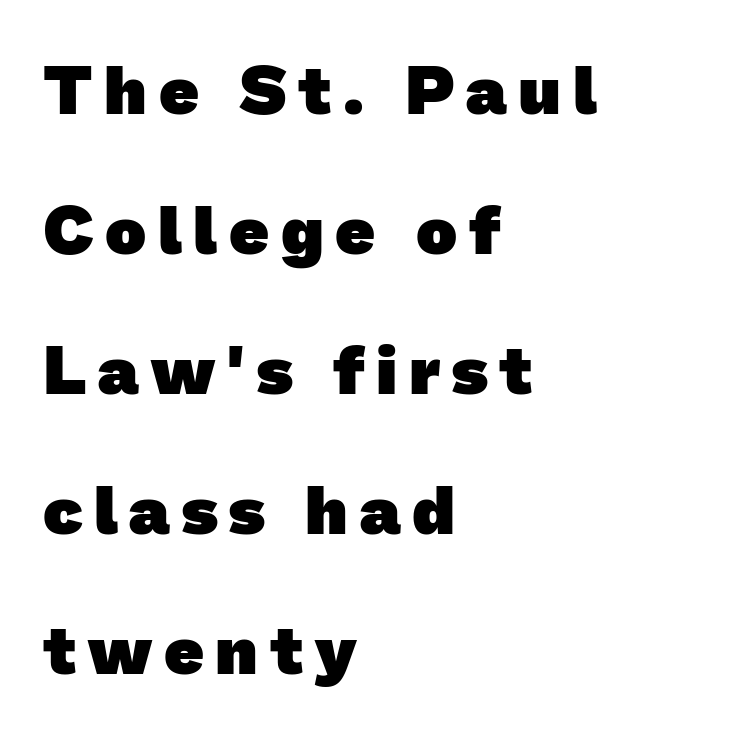
{"serif": "no", "bold": "yes", "weight": "heavy", "width": "normal", "stroke_contrast": "low", "x_height": "medium", "monospaced": "no", "underline": "no", "align": "left", "line_spacing": "loose", "line_spacing_ratio": 2.03, "glyph_px": 69}
